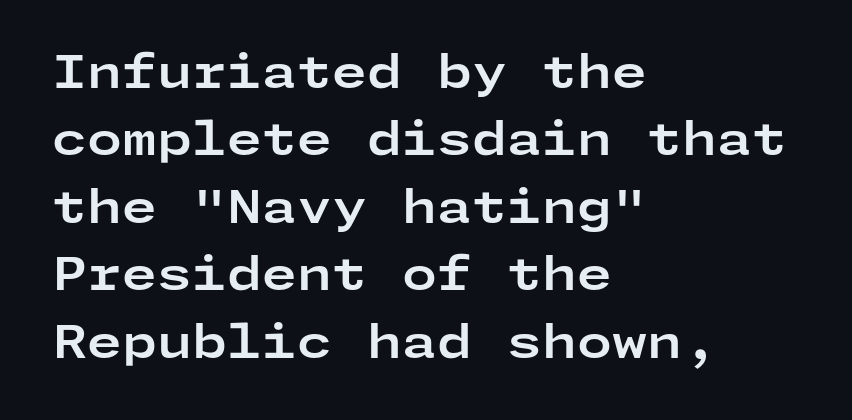
Posture: straight, roman, zero tilt. Letter spacing: default. The font is running at its bold setting. Clear beneath every line of the passage. Notice how the passage keeps a crisp vertical edge on the left only. You can tell from the bare stems that sans-serif type was used.
